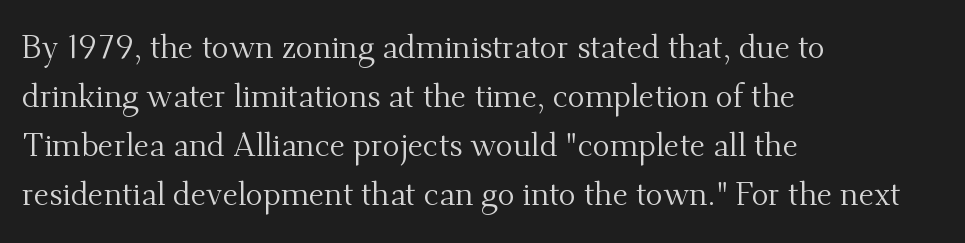
Q: Is the text bold? A: No.
Q: Is the text italic (slanted)? A: No, it is upright.
Q: Is the typeface a serif or a sans-serif typeface? A: Serif.
Q: Is the text underlined? A: No.
Q: How is the paragraph aligned? A: Left-aligned.
Q: Is the spacing between letters normal or unusually wide? A: Normal.
Q: Is the spacing between lines tight, normal or loose? A: Normal.
Q: Width (condensed, normal, or wide)? A: Normal.
Q: Stroke contrast? A: Medium.
Q: x-height? A: Small.
Q: Monospaced? A: No.
